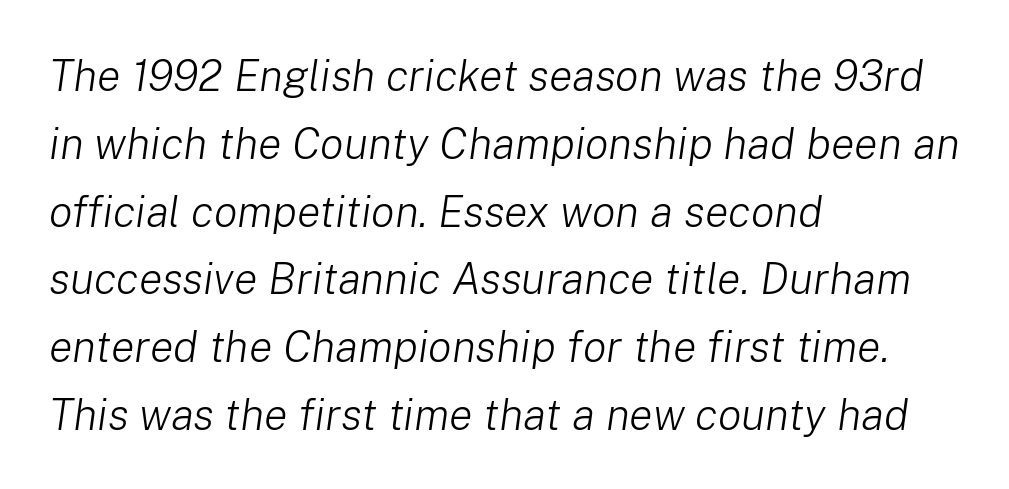
The image shows 44 px light type, italic (leaning right); set left-aligned, normal line spacing (1.54x), normal letter spacing, not underlined; low stroke contrast and a medium x-height.
